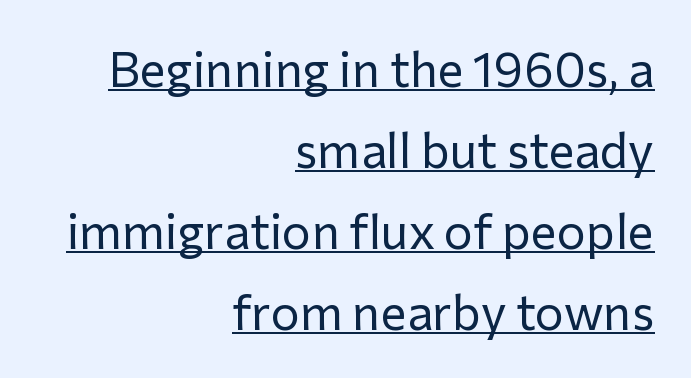
Each letter keeps its own natural width here, so spacing adapts to shape. Is the stroke heavy? The answer is a plain regular-or-lighter. This sample uses plain, unmodified letter spacing. The specimen includes a rule beneath the text block's lines. To sum up the face: it is a sans, with no serifs. The compositor pushed each line to the right boundary.
